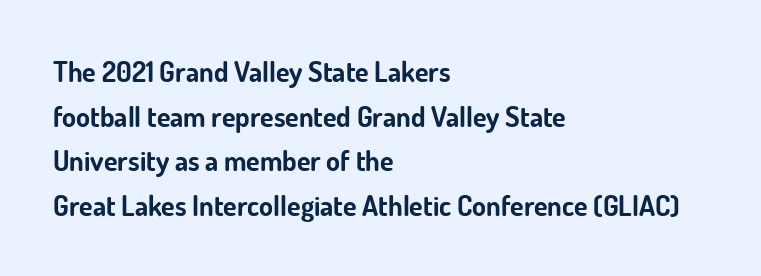
The image shows 28 px bold sans-serif type, upright; set left-aligned, normal line spacing (1.59x), normal letter spacing, not underlined; low stroke contrast and a small x-height.
